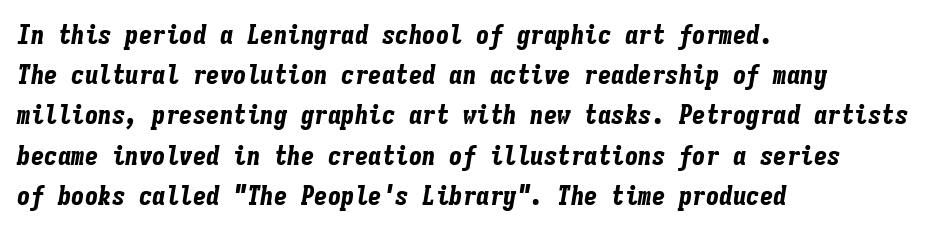
{"italic": "yes", "lean": "right", "slant_degrees": 9, "bold": "yes", "underline": "no", "align": "left", "line_spacing": "normal", "line_spacing_ratio": 1.49, "letter_spacing": "normal", "letter_spacing_em": 0.0, "glyph_px": 27}
